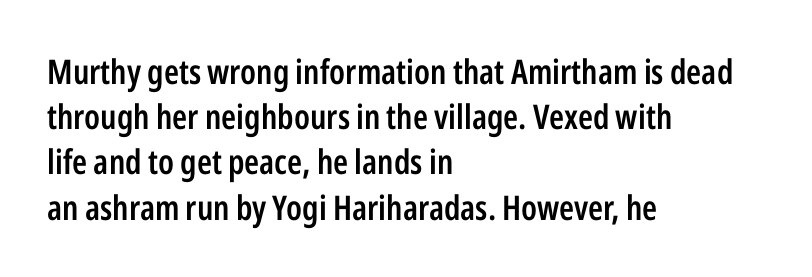
{"serif": "no", "italic": "no", "bold": "semi", "weight": "semibold", "width": "condensed", "stroke_contrast": "low", "x_height": "medium", "monospaced": "no", "underline": "no", "align": "left", "line_spacing": "normal", "line_spacing_ratio": 1.33, "letter_spacing": "normal", "letter_spacing_em": 0.0, "glyph_px": 34}
